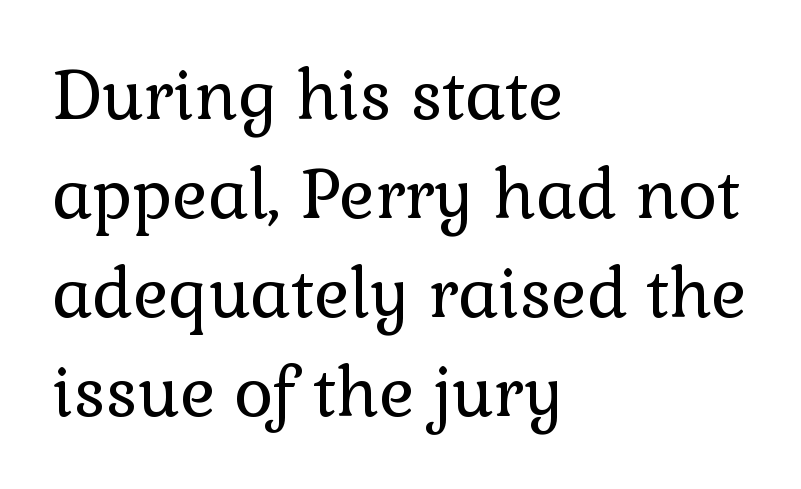
Does the leading feel generous? No, just average. In terms of posture, this sample is upright. These lines are rendered in a variable-pitch font. The tracking reads as untouched default to a designer's eye. This rendering employs a face with finishing strokes, i.e., a serif.
